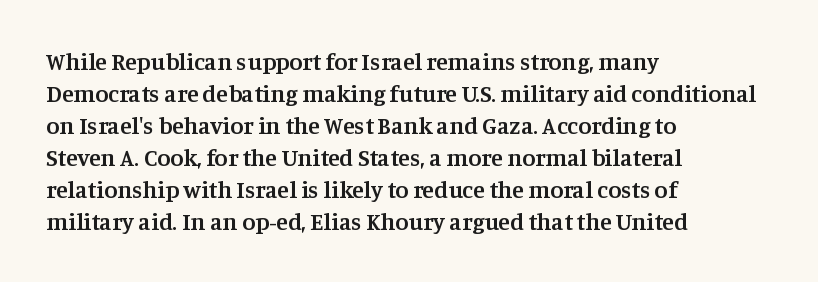
Q: Is the text bold? A: Semi-bold.
Q: Is the text italic (slanted)? A: No, it is upright.
Q: Is the text underlined? A: No.
Q: How is the paragraph aligned? A: Left-aligned.
Q: Is the spacing between letters normal or unusually wide? A: Normal.
Q: Is the spacing between lines tight, normal or loose? A: Normal.
